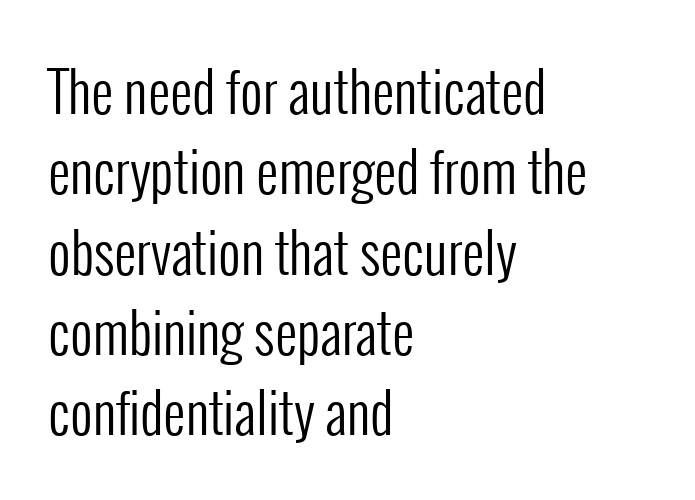
{"serif": "no", "italic": "no", "bold": "no", "weight": "regular", "width": "condensed", "stroke_contrast": "low", "x_height": "medium", "monospaced": "no", "underline": "no", "align": "left", "line_spacing": "normal", "line_spacing_ratio": 1.46, "letter_spacing": "normal", "letter_spacing_em": 0.0, "glyph_px": 55}
